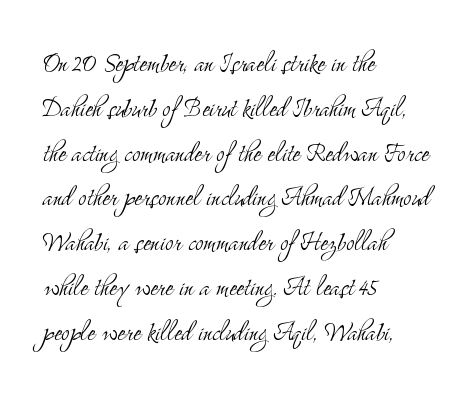
Q: Is the text bold? A: No.
Q: Is the text italic (slanted)? A: Yes.
Q: Is the typeface a serif or a sans-serif typeface? A: Serif.
Q: Is the text underlined? A: No.
Q: How is the paragraph aligned? A: Left-aligned.
Q: Is the spacing between letters normal or unusually wide? A: Normal.
Q: Is the spacing between lines tight, normal or loose? A: Normal.
Q: Width (condensed, normal, or wide)? A: Condensed.
Q: Stroke contrast? A: Medium.
Q: x-height? A: Small.
Q: Monospaced? A: No.
